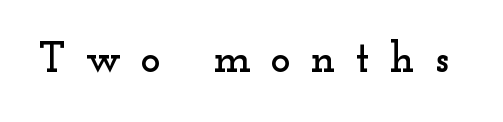
{"serif": "yes", "italic": "no", "width": "wide", "stroke_contrast": "low", "x_height": "small", "monospaced": "no", "underline": "no", "letter_spacing": "wide", "letter_spacing_em": 0.46, "glyph_px": 43}
